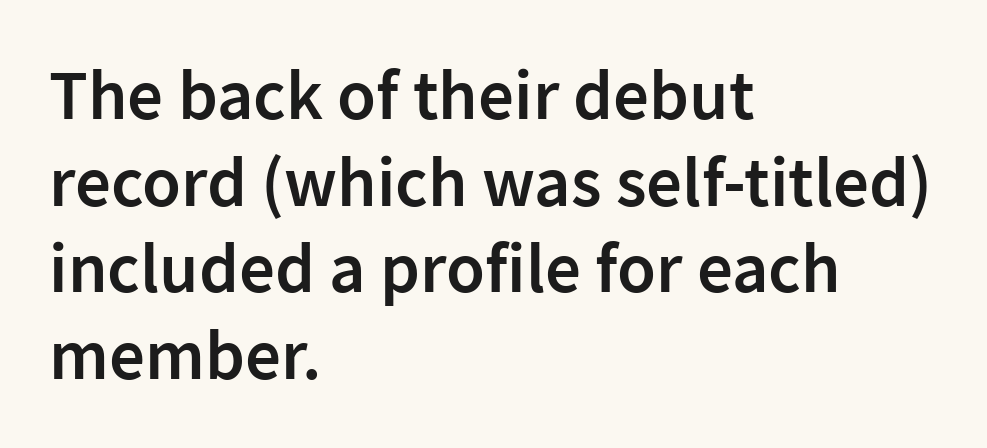
The image shows 71 px semibold sans-serif type, upright; set left-aligned, line spacing 1.22x, normal letter spacing, not underlined; low stroke contrast and a medium x-height.
